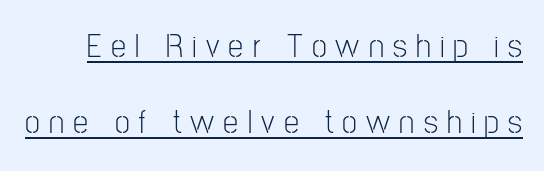
The image shows 34 px light, condensed sans-serif type, upright; set loose line spacing (2.23x), unusually wide letter spacing (+0.27 em), underlined; low stroke contrast and a medium x-height.
